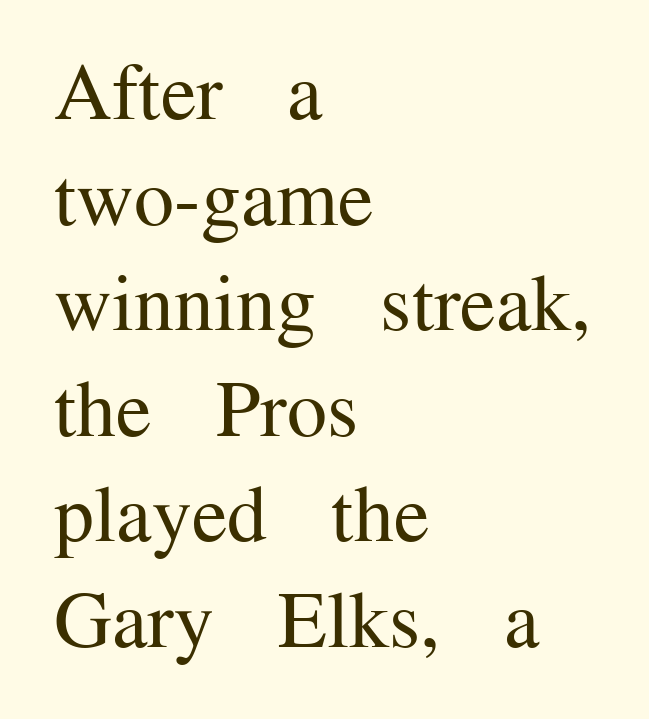
The rag falls on the right side of this text block. Default kerning and tracking; the words read as compact shapes. The strokes are not fattened; the text isn't bold. Letters rest on an invisible, unmarked baseline.
